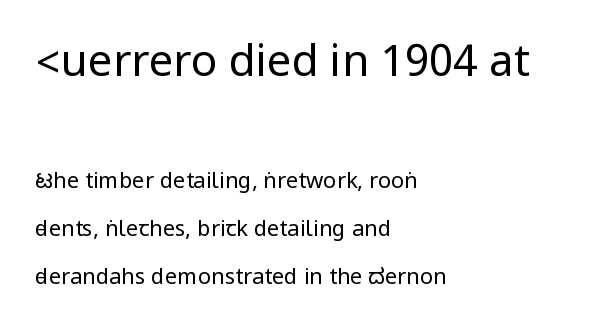
The image shows 44 px regular-weight, condensed sans-serif type, upright; set left-aligned, loose line spacing (2.19x), normal letter spacing, not underlined; the first (top) block is 2.0x larger; low stroke contrast.
